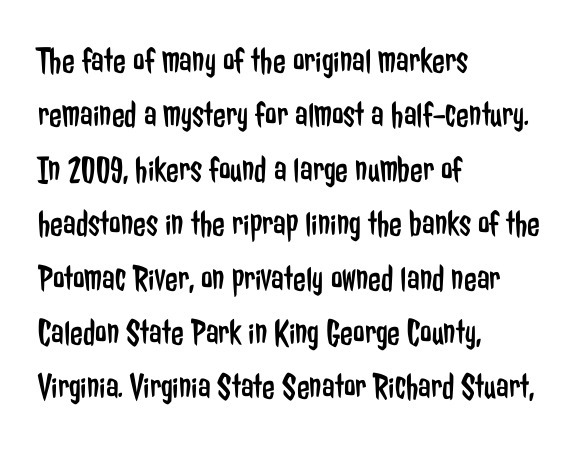
{"serif": "no", "italic": "no", "bold": "no", "weight": "regular", "width": "condensed", "stroke_contrast": "low", "x_height": "medium", "monospaced": "no", "underline": "no", "align": "left", "line_spacing": "normal", "line_spacing_ratio": 1.47, "letter_spacing": "normal", "letter_spacing_em": 0.0, "glyph_px": 37}
